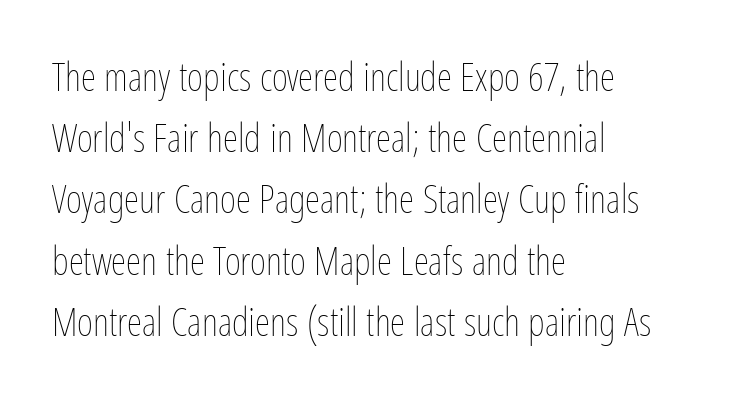
Short note: letters normally spaced. Reading down the column, the eye jumps a familiar distance to each next line. Note the varied advance widths — an 'i' is clearly narrower than an 'm'. Every character sits straight up, as roman type does. No word sits above an underline.
